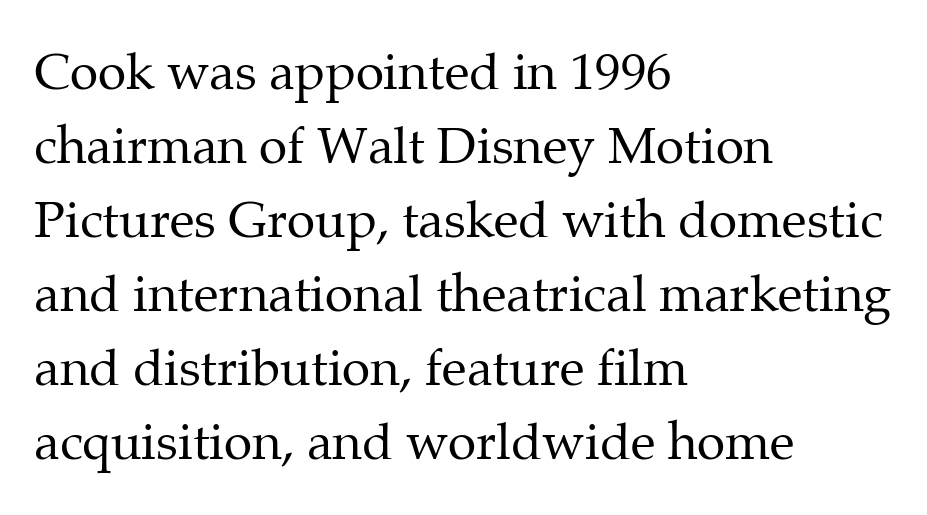
Q: Is the text bold? A: No.
Q: Is the text italic (slanted)? A: No, it is upright.
Q: Is the typeface a serif or a sans-serif typeface? A: Serif.
Q: Is the text underlined? A: No.
Q: How is the paragraph aligned? A: Left-aligned.
Q: Is the spacing between letters normal or unusually wide? A: Normal.
Q: Is the spacing between lines tight, normal or loose? A: Normal.
Q: Width (condensed, normal, or wide)? A: Normal.
Q: Stroke contrast? A: Medium.
Q: x-height? A: Medium.
Q: Monospaced? A: No.
